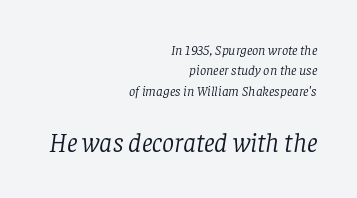
{"italic": "yes", "lean": "right", "slant_degrees": 8, "bold": "no", "underline": "no", "align": "right", "line_spacing": "normal", "line_spacing_ratio": 1.46, "letter_spacing": "normal", "letter_spacing_em": 0.0, "larger_block": "second", "size_ratio": 1.93, "glyph_px": 27}
